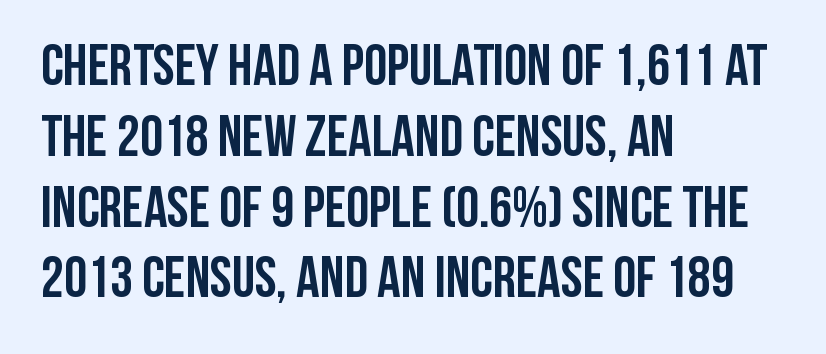
{"serif": "no", "italic": "no", "bold": "yes", "weight": "semibold", "width": "condensed", "stroke_contrast": "low", "x_height": "large", "monospaced": "no", "underline": "no", "align": "left", "line_spacing_ratio": 1.22, "letter_spacing": "normal", "letter_spacing_em": 0.0, "glyph_px": 58}
